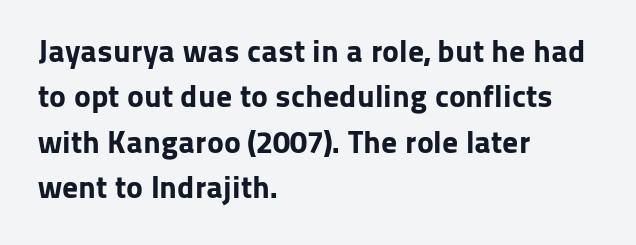
The image shows 32 px bold sans-serif type, upright; set left-aligned, normal line spacing (1.42x), normal letter spacing, not underlined; low stroke contrast and a medium x-height.
